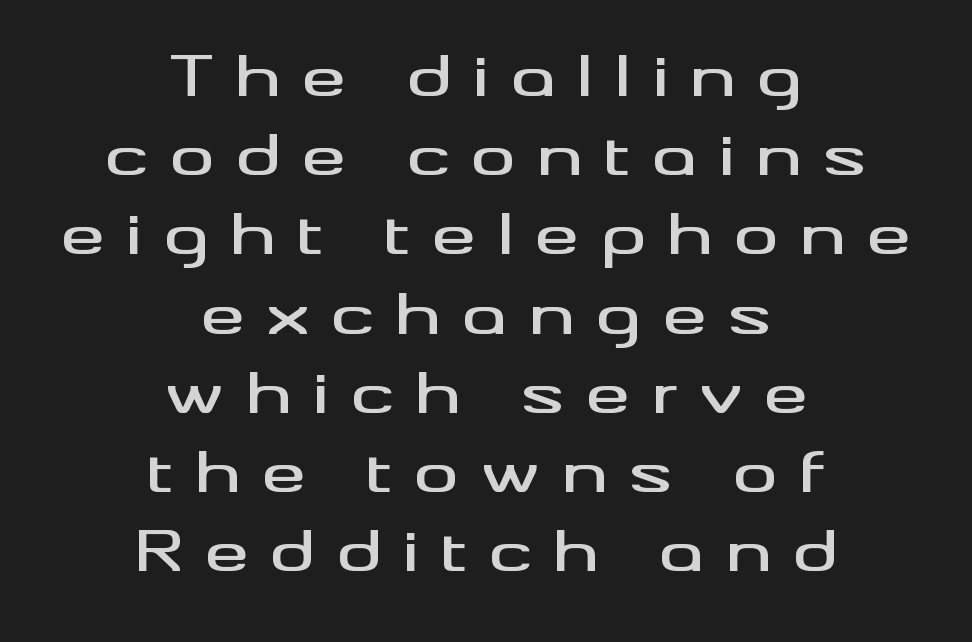
The image shows 55 px wide sans-serif type, upright; set centered, normal line spacing (1.44x), unusually wide letter spacing (+0.39 em), not underlined; medium stroke contrast and a small x-height.
